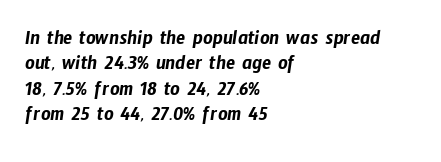
The gaps between neighbouring characters are ordinary and unremarkable. Anything drawn beneath the words? Only blank space. The rendering anchors every line to the left-hand side.
